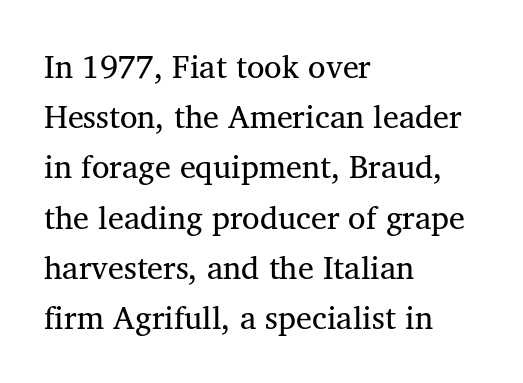
Is this a fixed-width face? No — the glyphs have proportional, varying widths. Line spacing here is normal. In terms of letterspacing, this is plain default setting. The strokes are not fattened; the text isn't bold. Ascenders rise straight up at ninety degrees.
